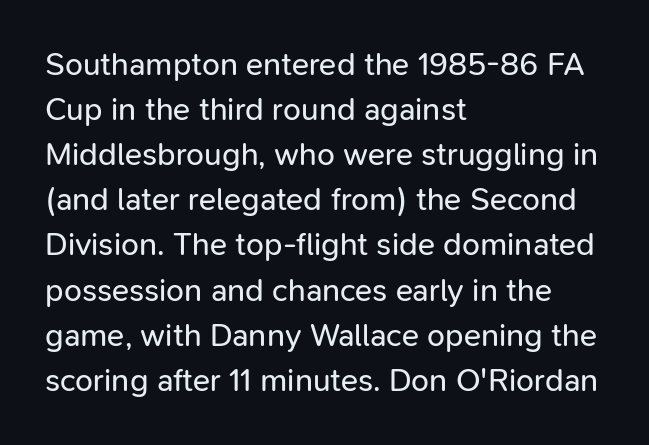
Letters have the restrained weight of plain body copy at most. The passage shown is typed in a proportional face where columns would drift. Line spacing here is normal. Short note: letters normally spaced. Underlining? Definitely not there.
